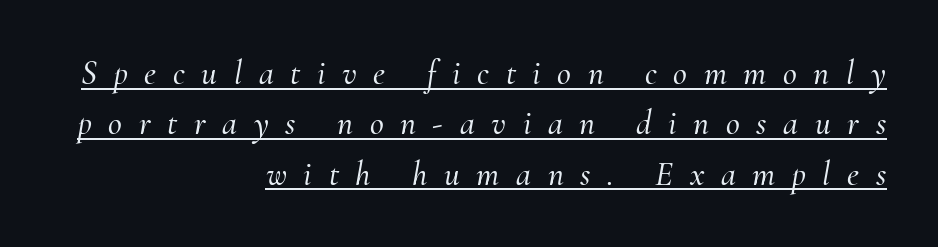
The image shows 34 px serif type, italic (leaning right); set right-aligned, normal line spacing (1.48x), unusually wide letter spacing (+0.49 em), underlined; medium stroke contrast and a small x-height.
